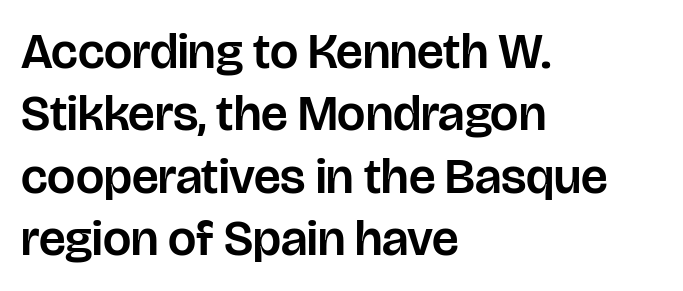
The image shows 50 px sans-serif type, upright; set left-aligned, normal line spacing (1.25x), normal letter spacing, not underlined; low stroke contrast and a large x-height.
